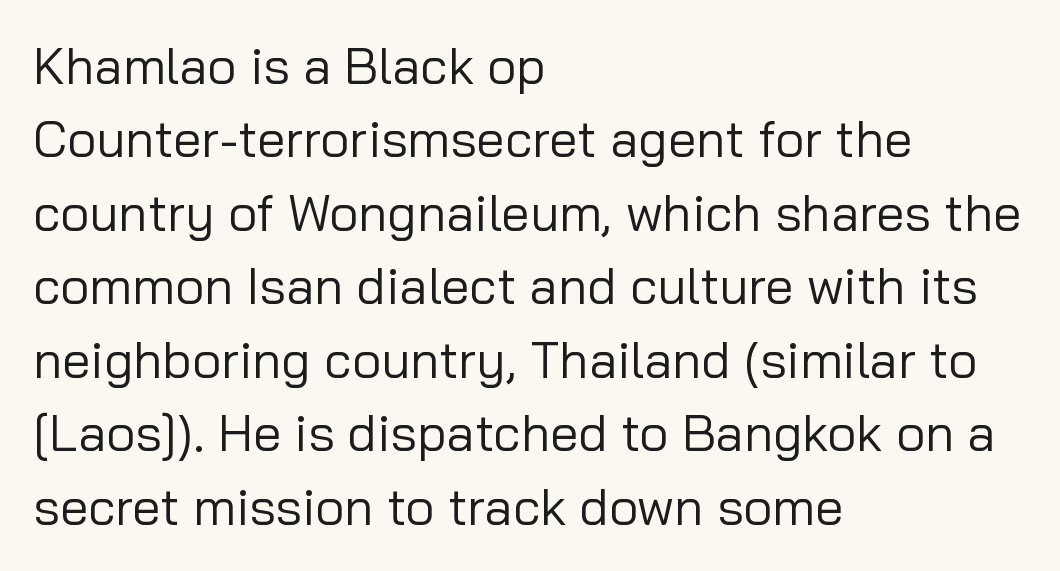
Q: Is the text bold? A: No.
Q: Is the text italic (slanted)? A: No, it is upright.
Q: Is the typeface a serif or a sans-serif typeface? A: Sans-serif.
Q: Is the text underlined? A: No.
Q: How is the paragraph aligned? A: Left-aligned.
Q: Is the spacing between letters normal or unusually wide? A: Normal.
Q: Is the spacing between lines tight, normal or loose? A: Normal.
Q: Width (condensed, normal, or wide)? A: Normal.
Q: Stroke contrast? A: Low.
Q: x-height? A: Medium.
Q: Monospaced? A: No.
